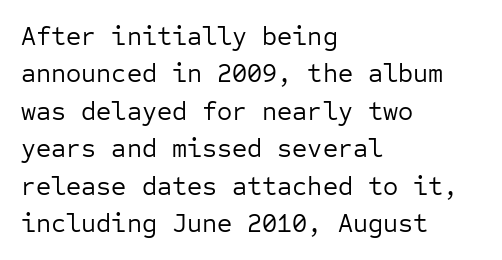
{"italic": "no", "bold": "no", "underline": "no", "align": "left", "line_spacing": "normal", "line_spacing_ratio": 1.44, "letter_spacing": "normal", "letter_spacing_em": 0.0, "glyph_px": 26}
